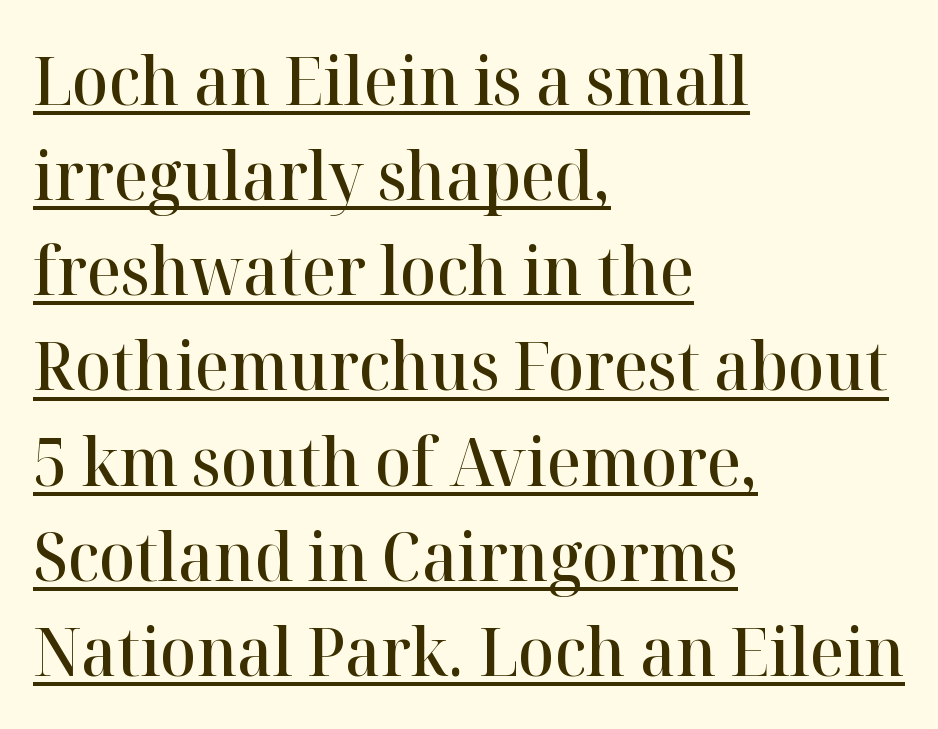
Q: Is the text bold? A: Semi-bold.
Q: Is the text italic (slanted)? A: No, it is upright.
Q: Is the typeface a serif or a sans-serif typeface? A: Serif.
Q: Is the text underlined? A: Yes.
Q: How is the paragraph aligned? A: Left-aligned.
Q: Is the spacing between letters normal or unusually wide? A: Normal.
Q: Is the spacing between lines tight, normal or loose? A: Normal.
Q: Width (condensed, normal, or wide)? A: Normal.
Q: Stroke contrast? A: High.
Q: x-height? A: Medium.
Q: Monospaced? A: No.
